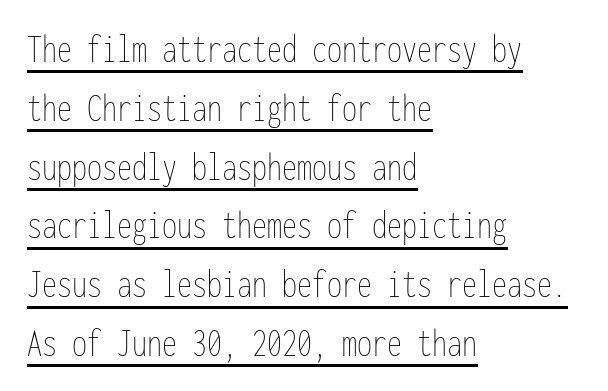
The image shows 40 px thin, condensed type, upright, monospaced; set left-aligned, normal line spacing (1.47x), normal letter spacing, underlined; low stroke contrast and a medium x-height.
